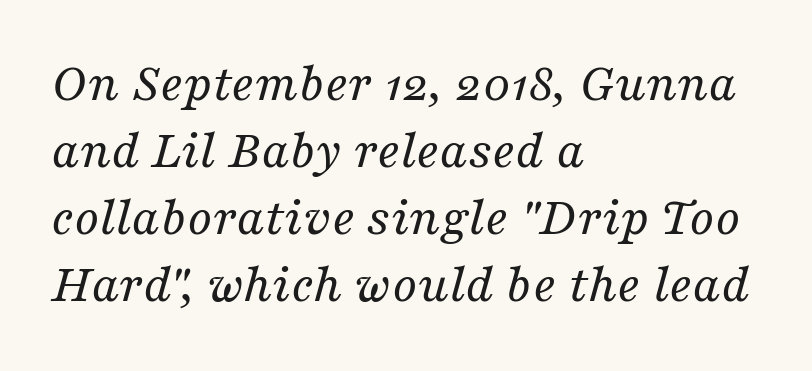
{"serif": "yes", "italic": "yes", "lean": "right", "slant_degrees": 16, "bold": "no", "weight": "regular", "width": "normal", "stroke_contrast": "medium", "x_height": "medium", "monospaced": "no", "underline": "no", "align": "left", "line_spacing_ratio": 1.22, "letter_spacing": "normal", "letter_spacing_em": 0.0, "glyph_px": 55}
